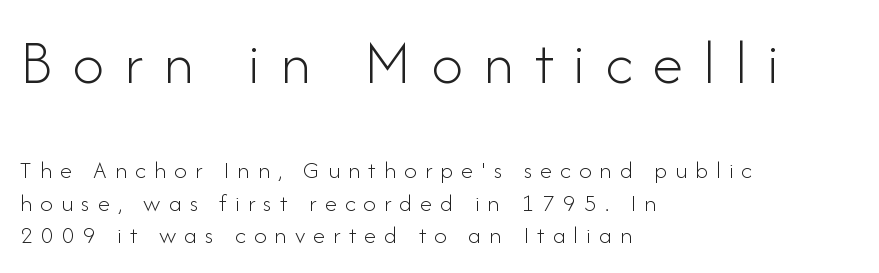
Descenders hang freely into open space. A roman cut, with each character standing at attention. Ink coverage per letter is moderate at most. This layout puts the oversized block above and the modest block below.
